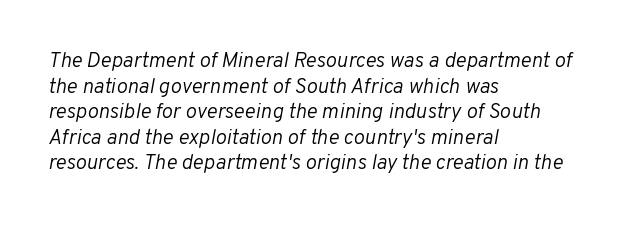
{"italic": "yes", "lean": "right", "slant_degrees": 10, "bold": "no", "underline": "no", "align": "left", "line_spacing_ratio": 1.22, "letter_spacing": "normal", "letter_spacing_em": 0.0, "glyph_px": 21}
